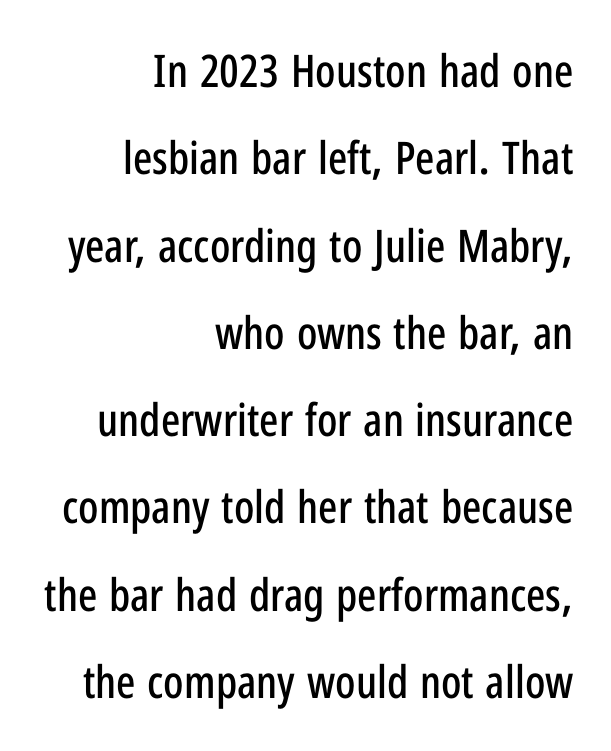
{"serif": "no", "italic": "no", "width": "condensed", "stroke_contrast": "low", "x_height": "medium", "monospaced": "no", "underline": "no", "align": "right", "line_spacing": "loose", "line_spacing_ratio": 1.94, "letter_spacing": "normal", "letter_spacing_em": 0.0, "glyph_px": 45}
